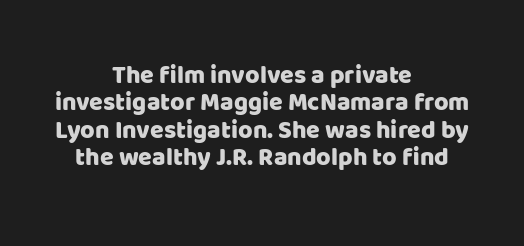
The image shows 25 px text type, upright; set centered, tight line spacing (1.1x), normal letter spacing, not underlined.
